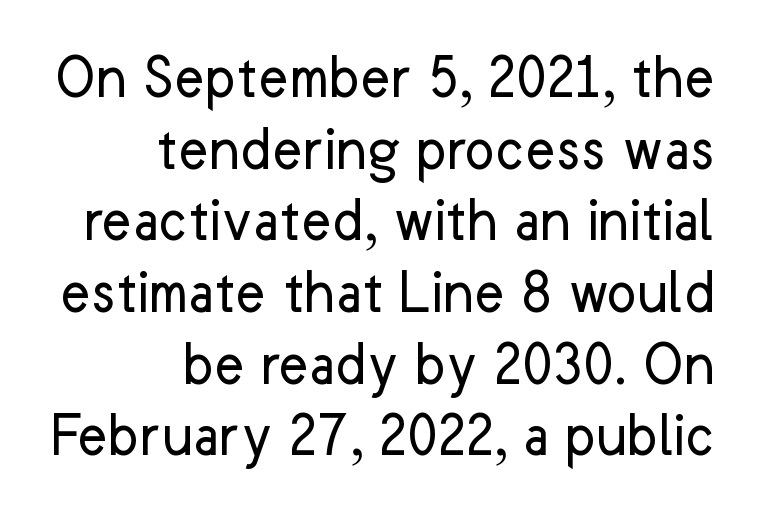
Q: Is the text bold? A: No.
Q: Is the text italic (slanted)? A: No, it is upright.
Q: Is the typeface a serif or a sans-serif typeface? A: Sans-serif.
Q: Is the text underlined? A: No.
Q: How is the paragraph aligned? A: Right-aligned.
Q: Is the spacing between letters normal or unusually wide? A: Normal.
Q: Is the spacing between lines tight, normal or loose? A: Tight.
Q: Width (condensed, normal, or wide)? A: Normal.
Q: Stroke contrast? A: Low.
Q: x-height? A: Medium.
Q: Monospaced? A: No.
